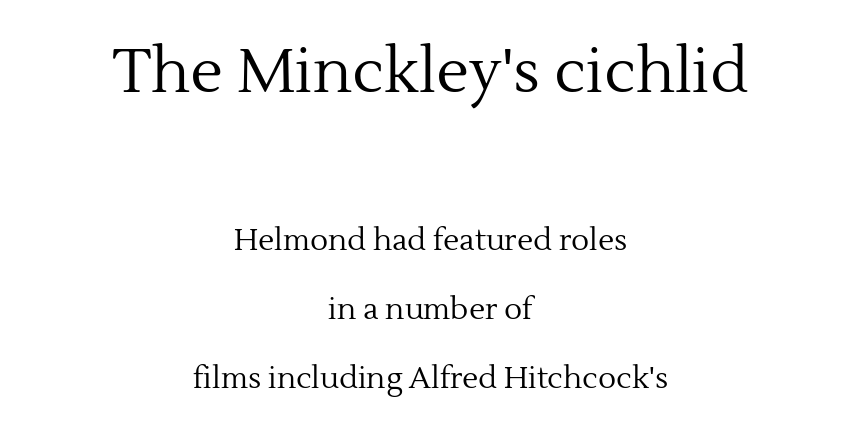
{"serif": "yes", "italic": "no", "bold": "no", "weight": "regular", "width": "normal", "x_height": "medium", "monospaced": "no", "underline": "no", "align": "center", "line_spacing": "loose", "line_spacing_ratio": 2.29, "letter_spacing": "normal", "letter_spacing_em": 0.0, "larger_block": "first", "size_ratio": 2.03, "glyph_px": 61}
